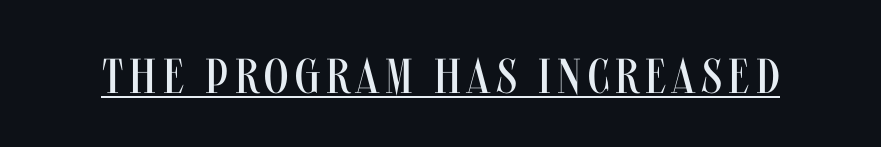
The image shows 49 px regular-weight, condensed sans-serif type, upright; set underlined; medium stroke contrast and a large x-height.
